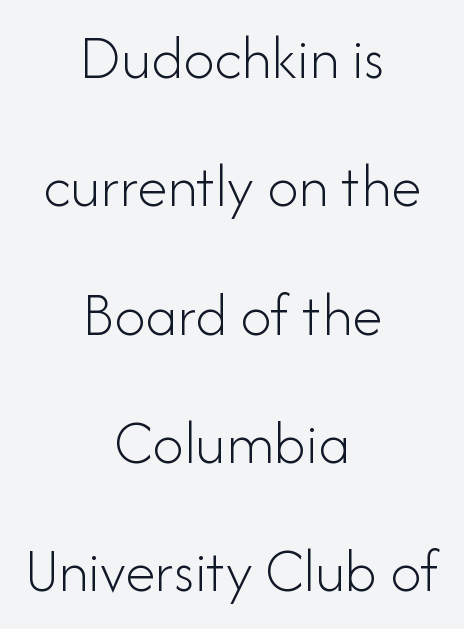
{"serif": "no", "italic": "no", "bold": "no", "weight": "light", "width": "normal", "stroke_contrast": "low", "x_height": "small", "monospaced": "no", "underline": "no", "align": "center", "line_spacing": "loose", "line_spacing_ratio": 2.07, "letter_spacing": "normal", "letter_spacing_em": 0.0, "glyph_px": 62}
